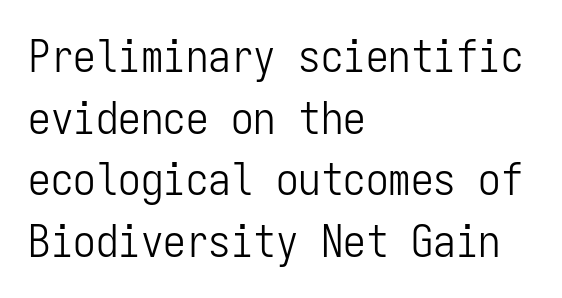
{"serif": "no", "italic": "no", "bold": "no", "weight": "light", "width": "condensed", "stroke_contrast": "low", "x_height": "medium", "monospaced": "yes", "underline": "no", "align": "left", "line_spacing": "normal", "line_spacing_ratio": 1.37, "letter_spacing": "normal", "letter_spacing_em": 0.0, "glyph_px": 45}
